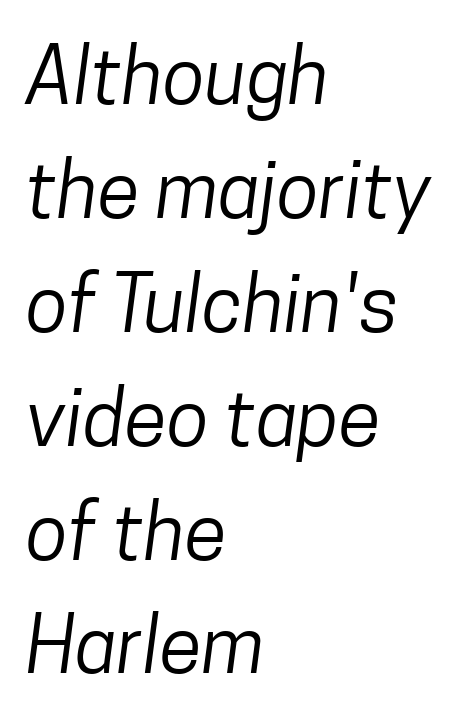
Q: Is the text bold? A: No.
Q: Is the typeface a serif or a sans-serif typeface? A: Sans-serif.
Q: Is the text underlined? A: No.
Q: How is the paragraph aligned? A: Left-aligned.
Q: Is the spacing between letters normal or unusually wide? A: Normal.
Q: Is the spacing between lines tight, normal or loose? A: Normal.
Q: Width (condensed, normal, or wide)? A: Condensed.
Q: Stroke contrast? A: Low.
Q: x-height? A: Medium.
Q: Monospaced? A: No.
